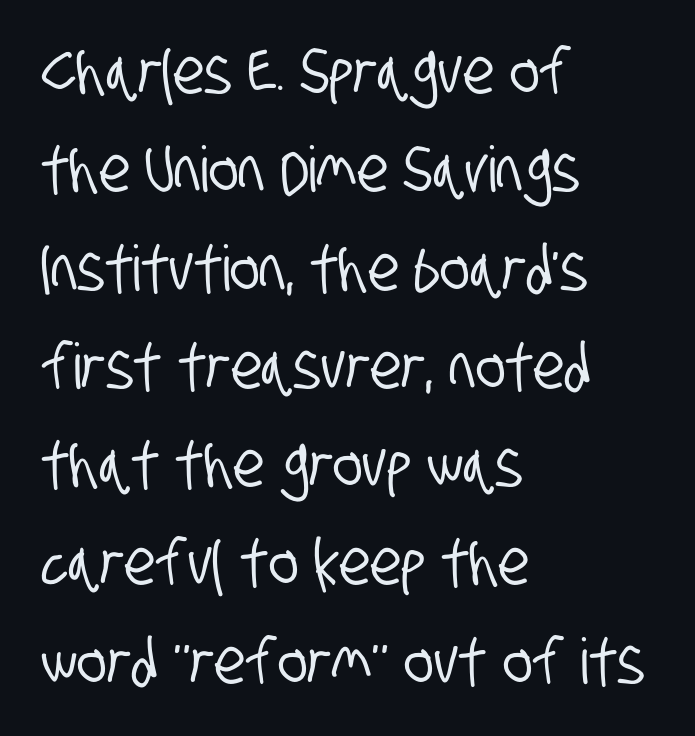
The image shows 63 px condensed sans-serif type; set left-aligned, normal line spacing (1.56x), normal letter spacing, not underlined; low stroke contrast and a large x-height.
